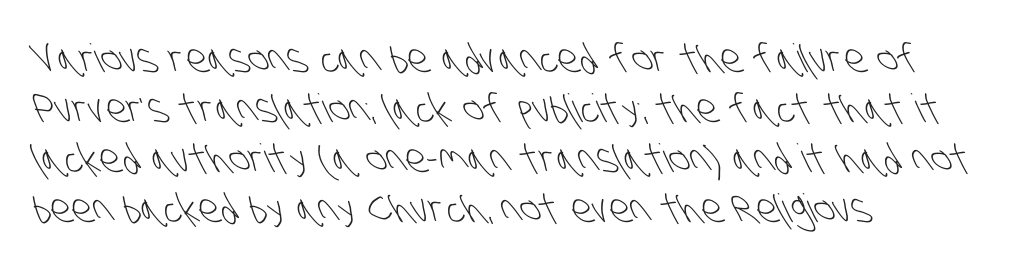
Is this a fixed-width face? No — the glyphs have proportional, varying widths. Students, observe: this is what conventionally led text looks like. No word sits above an underline. The compositor pushed each line to the left boundary. The letters look calm and open, with moderate or lighter stems. A sans-serif font was chosen for this passage.
